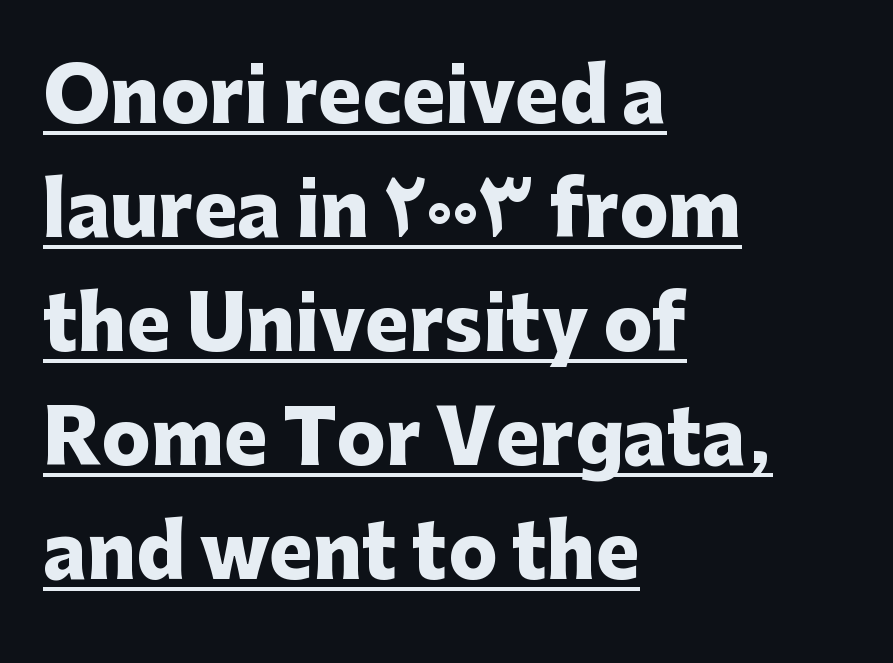
The image shows 73 px heavy sans-serif type, upright; set left-aligned, normal line spacing (1.56x), normal letter spacing, underlined; low stroke contrast and a medium x-height.
